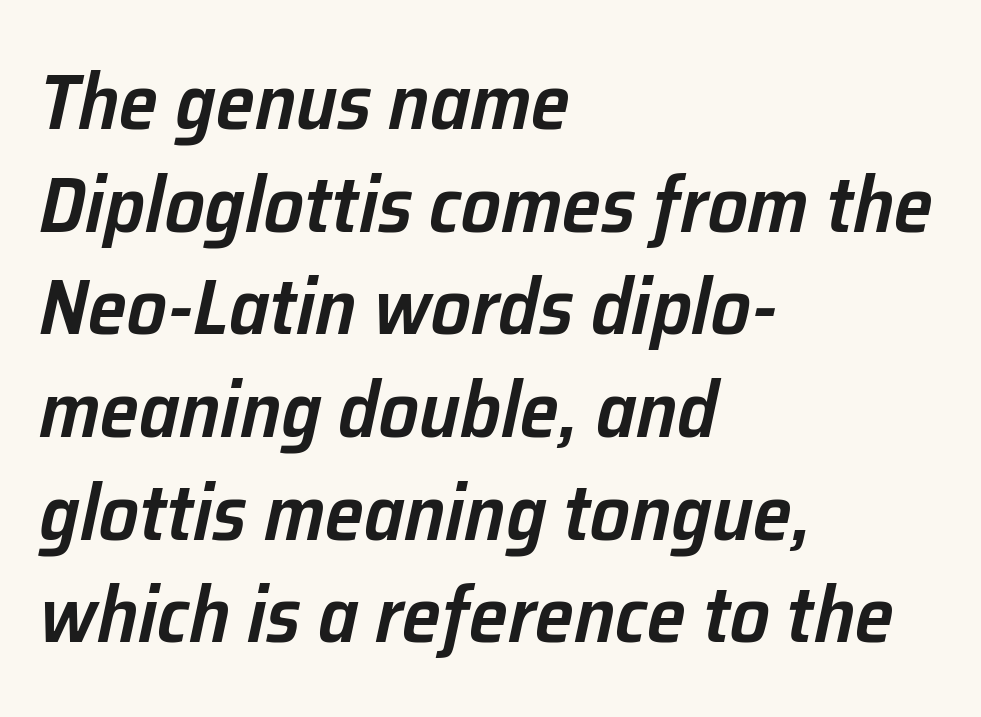
{"italic": "yes", "lean": "right", "slant_degrees": 12, "bold": "semi", "weight": "semibold", "width": "normal", "stroke_contrast": "low", "x_height": "medium", "monospaced": "no", "underline": "no", "align": "left", "line_spacing": "normal", "line_spacing_ratio": 1.3, "letter_spacing": "normal", "letter_spacing_em": 0.0, "glyph_px": 79}
